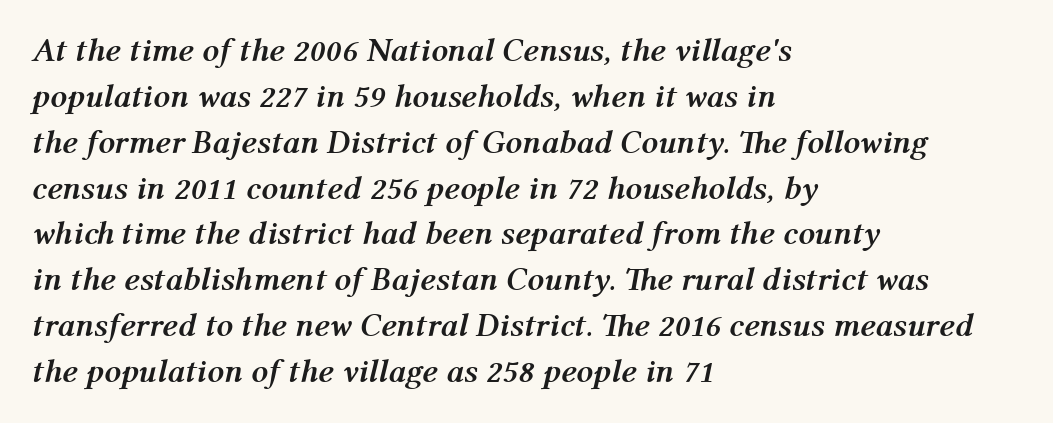
Emphasis-style slanted type is in use. The rag falls on the right side of this text block. The rows are spaced the way most documents space them. Underline: absent.
